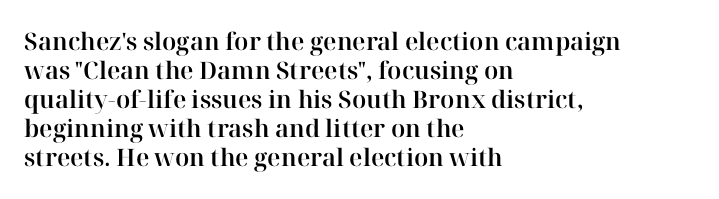
{"italic": "no", "underline": "no", "align": "left", "line_spacing_ratio": 1.21, "letter_spacing": "normal", "letter_spacing_em": 0.0, "glyph_px": 24}
